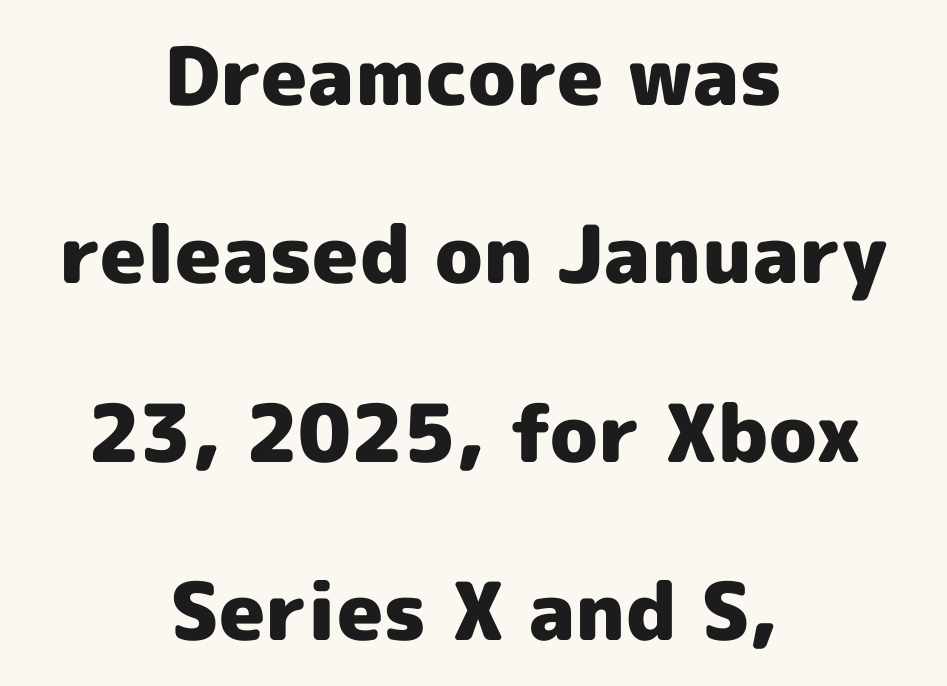
Italic? Not at all — the glyphs are vertical. No feet cap the strokes, marking this as sans-serif type. Compared with typical body copy, the letter spacing here is the same. Weight check: bold — yes, fully.
